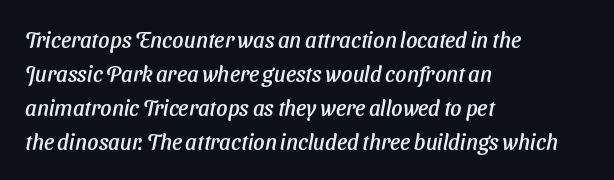
The image shows 22 px text type; set left-aligned, normal line spacing (1.55x), normal letter spacing, not underlined.
